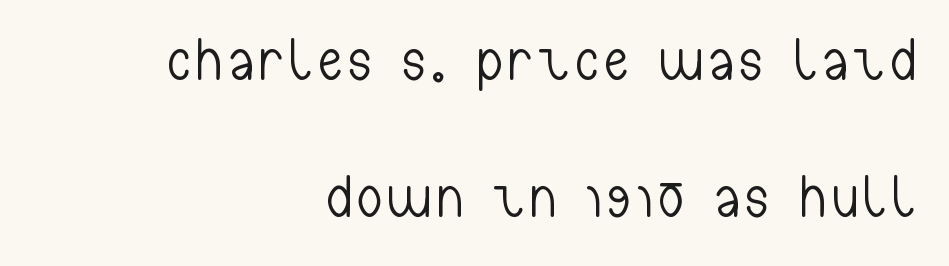
{"serif": "no", "italic": "no", "bold": "no", "weight": "light", "width": "condensed", "stroke_contrast": "low", "x_height": "medium", "monospaced": "no", "underline": "no", "align": "right", "line_spacing": "loose", "line_spacing_ratio": 2.33, "glyph_px": 59}
